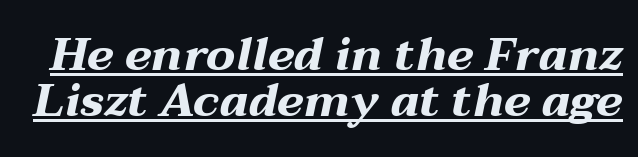
{"italic": "yes", "lean": "right", "slant_degrees": 12, "bold": "yes", "weight": "bold", "width": "wide", "stroke_contrast": "medium", "x_height": "medium", "monospaced": "no", "underline": "yes", "line_spacing": "tight", "line_spacing_ratio": 1.0, "letter_spacing": "normal", "letter_spacing_em": 0.0, "glyph_px": 46}
